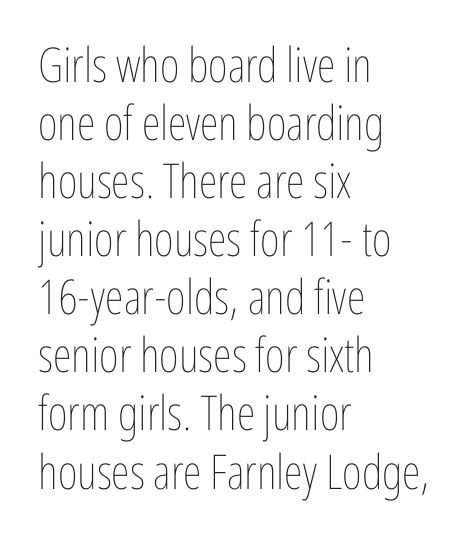
Q: Is the text bold? A: No.
Q: Is the text italic (slanted)? A: No, it is upright.
Q: Is the text underlined? A: No.
Q: How is the paragraph aligned? A: Left-aligned.
Q: Is the spacing between letters normal or unusually wide? A: Normal.
Q: Width (condensed, normal, or wide)? A: Condensed.
Q: Stroke contrast? A: Low.
Q: x-height? A: Medium.
Q: Monospaced? A: No.
